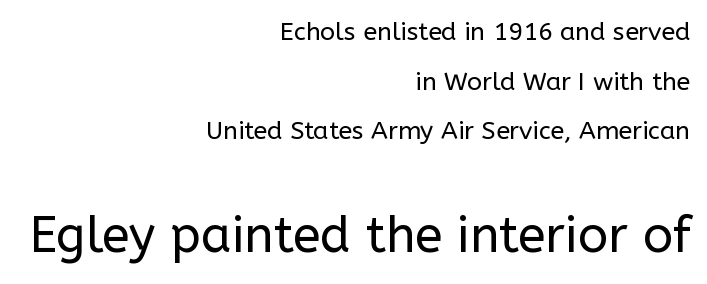
{"serif": "no", "italic": "no", "bold": "no", "weight": "regular", "width": "normal", "stroke_contrast": "low", "x_height": "medium", "monospaced": "no", "underline": "no", "align": "right", "line_spacing": "loose", "line_spacing_ratio": 1.99, "letter_spacing": "normal", "letter_spacing_em": 0.0, "larger_block": "second", "size_ratio": 2.0, "glyph_px": 50}
